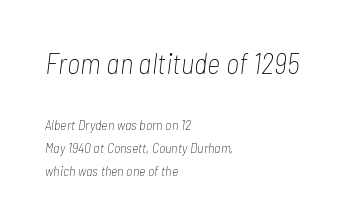
Q: Is the text bold? A: No.
Q: Is the text italic (slanted)? A: Yes, it leans right by about 7 degrees.
Q: Is the text underlined? A: No.
Q: How is the paragraph aligned? A: Left-aligned.
Q: Is the spacing between letters normal or unusually wide? A: Normal.
Q: Is the spacing between lines tight, normal or loose? A: Normal.
Q: Which block of text is set in a larger size, the first (top) or the second (bottom)? A: The first (top) one.
Q: Width (condensed, normal, or wide)? A: Condensed.
Q: Stroke contrast? A: Low.
Q: x-height? A: Medium.
Q: Monospaced? A: No.
